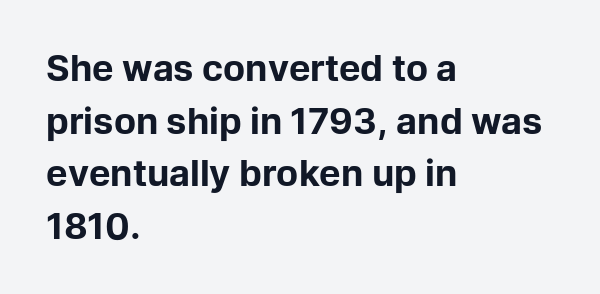
Evenly set lines give the paragraph a standard silhouette. Note: no serifs on the glyphs. The axis of the letterforms is exactly vertical. The typesetter chose a ragged-right arrangement here. Descenders hang freely into open space. A full-strength bold gives these letters their thick strokes.
